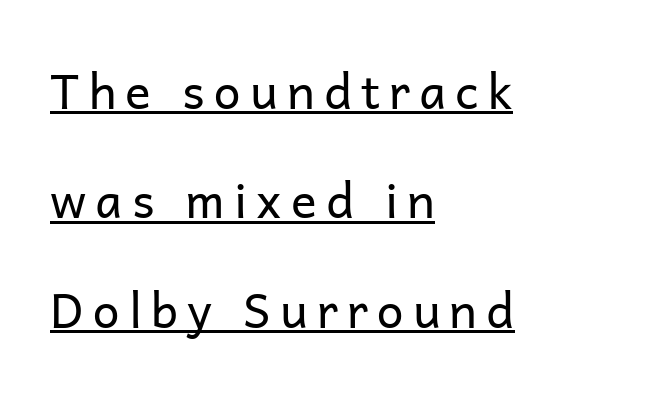
{"serif": "no", "italic": "no", "bold": "no", "weight": "regular", "width": "normal", "stroke_contrast": "low", "x_height": "medium", "monospaced": "no", "underline": "yes", "align": "left", "line_spacing": "loose", "line_spacing_ratio": 2.28, "glyph_px": 48}
